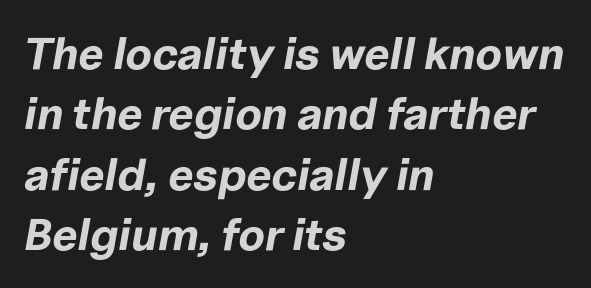
{"italic": "yes", "lean": "right", "slant_degrees": 10, "bold": "yes", "weight": "bold", "width": "normal", "stroke_contrast": "low", "x_height": "medium", "monospaced": "no", "underline": "no", "align": "left", "line_spacing": "normal", "line_spacing_ratio": 1.34, "letter_spacing": "normal", "letter_spacing_em": 0.0, "glyph_px": 45}
